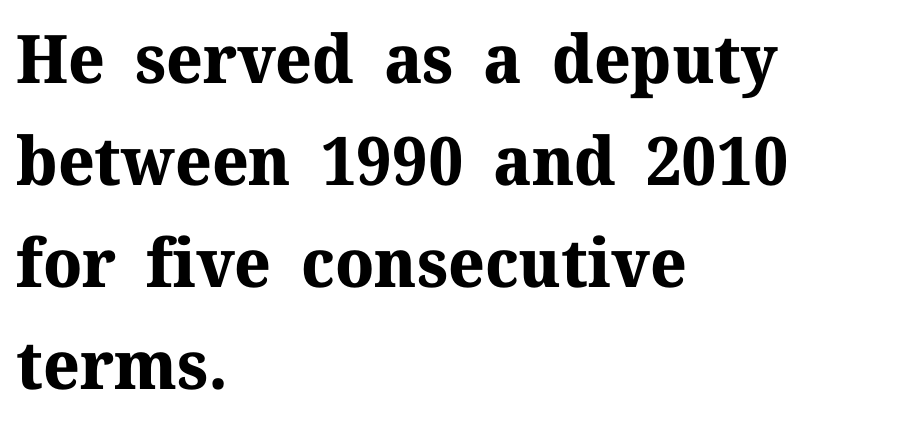
The image shows 67 px bold serif type, upright; set left-aligned, normal line spacing (1.52x), normal letter spacing, not underlined; medium stroke contrast and a medium x-height.
